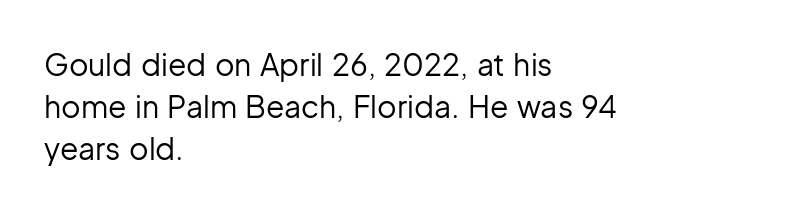
This rendering employs a face without finishing strokes, i.e., a sans-serif. Type without underlining. A typesetter would mark this as roman, not italic. Counters stay open thanks to moderate or lighter strokes. Is this a fixed-width face? No — the glyphs have proportional, varying widths.
